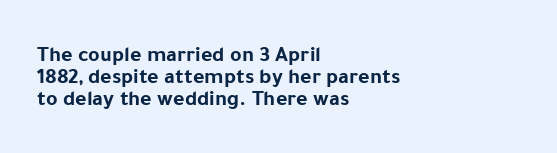
The image shows 22 px bold type, upright; set left-aligned, tight line spacing (1.01x), normal letter spacing, not underlined.
